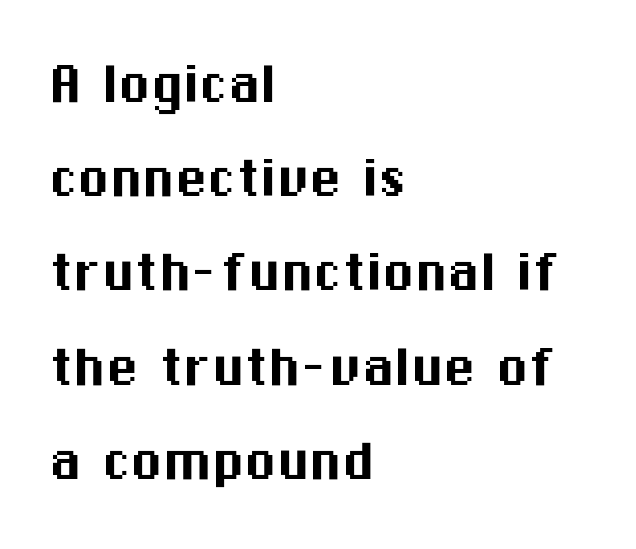
{"serif": "no", "italic": "no", "width": "normal", "stroke_contrast": "medium", "x_height": "medium", "monospaced": "no", "underline": "no", "align": "left", "line_spacing": "normal", "line_spacing_ratio": 1.45, "letter_spacing": "normal", "letter_spacing_em": 0.0, "glyph_px": 65}
